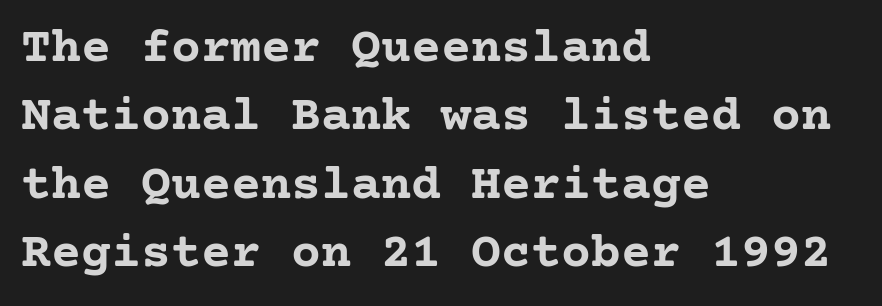
Summary of vertical rhythm: regular, with standard interline spacing. The axis of the letterforms is exactly vertical. Words float on clear page, feet unadorned. Observe the serifs anchoring each vertical stroke in this sample. Chunky letters — that's bold for sure.
